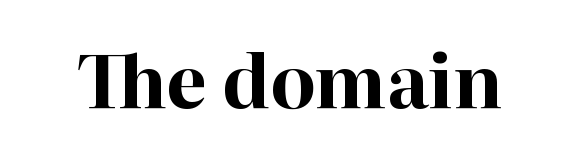
Q: Is the text bold? A: Yes.
Q: Is the text italic (slanted)? A: No, it is upright.
Q: Is the typeface a serif or a sans-serif typeface? A: Serif.
Q: Is the text underlined? A: No.
Q: Is the spacing between letters normal or unusually wide? A: Normal.
Q: Width (condensed, normal, or wide)? A: Normal.
Q: Stroke contrast? A: High.
Q: x-height? A: Medium.
Q: Monospaced? A: No.
